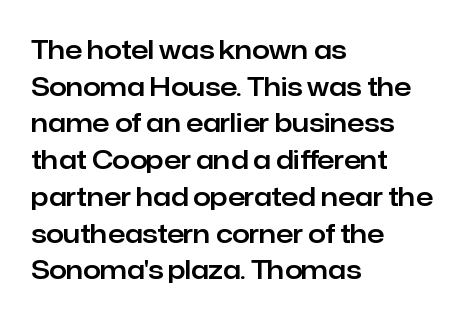
{"italic": "no", "underline": "no", "align": "left", "line_spacing": "normal", "line_spacing_ratio": 1.47, "letter_spacing": "normal", "letter_spacing_em": 0.0, "glyph_px": 25}
